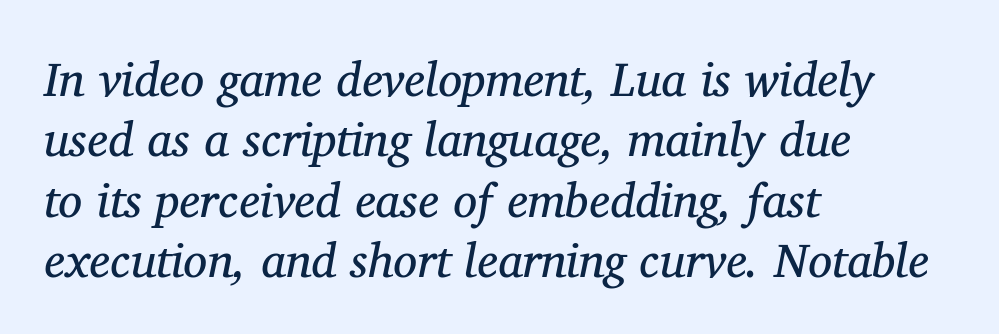
The face used here is rendered with its standard letterfit. This block has exactly the height ordinary leading produces. Underlining? Definitely not there. What kind of face is this? One with serifs.
